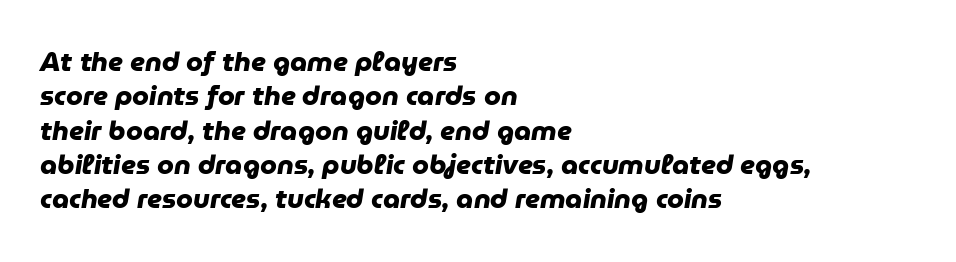
{"bold": "yes", "underline": "no", "align": "left", "line_spacing": "normal", "line_spacing_ratio": 1.27, "letter_spacing": "normal", "letter_spacing_em": 0.0, "glyph_px": 27}
